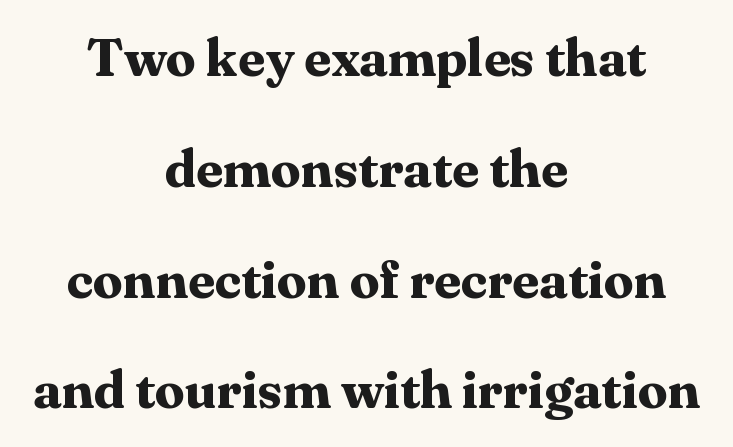
Q: Is the text bold? A: Yes.
Q: Is the text italic (slanted)? A: No, it is upright.
Q: Is the typeface a serif or a sans-serif typeface? A: Serif.
Q: Is the text underlined? A: No.
Q: How is the paragraph aligned? A: Centered.
Q: Is the spacing between letters normal or unusually wide? A: Normal.
Q: Is the spacing between lines tight, normal or loose? A: Loose.
Q: Width (condensed, normal, or wide)? A: Normal.
Q: Stroke contrast? A: Medium.
Q: x-height? A: Medium.
Q: Monospaced? A: No.
